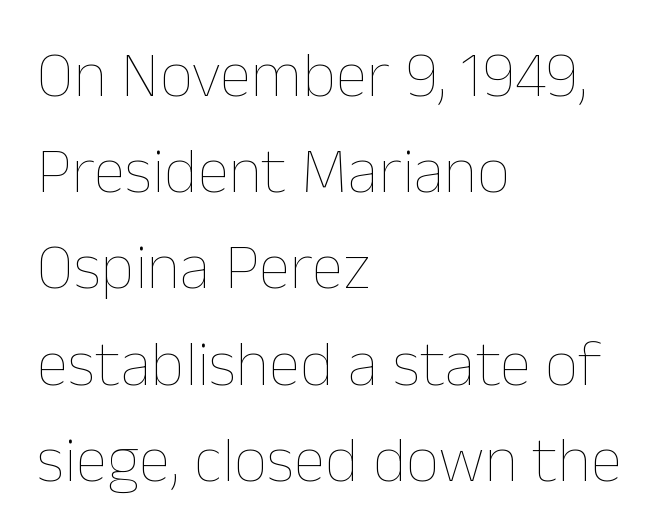
The specimen reads as upright at a glance. Does the copy run flush right? No — it runs flush left. Characters follow at the spacing the type designer built in. Note the varied advance widths — an 'i' is clearly narrower than an 'm'. The space directly below the letters is spotless. Weight: not bold — regular or lighter.
